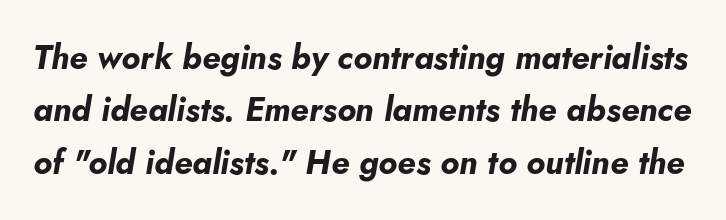
The image shows 33 px bold type, italic (leaning right); set normal line spacing (1.59x), normal letter spacing, not underlined; low stroke contrast and a small x-height.
